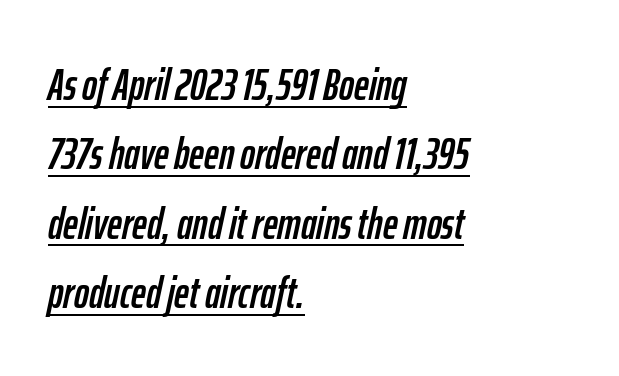
{"italic": "yes", "lean": "right", "slant_degrees": 12, "width": "condensed", "stroke_contrast": "low", "x_height": "medium", "monospaced": "no", "underline": "yes", "align": "left", "line_spacing": "normal", "line_spacing_ratio": 1.54, "letter_spacing": "normal", "letter_spacing_em": 0.0, "glyph_px": 45}
